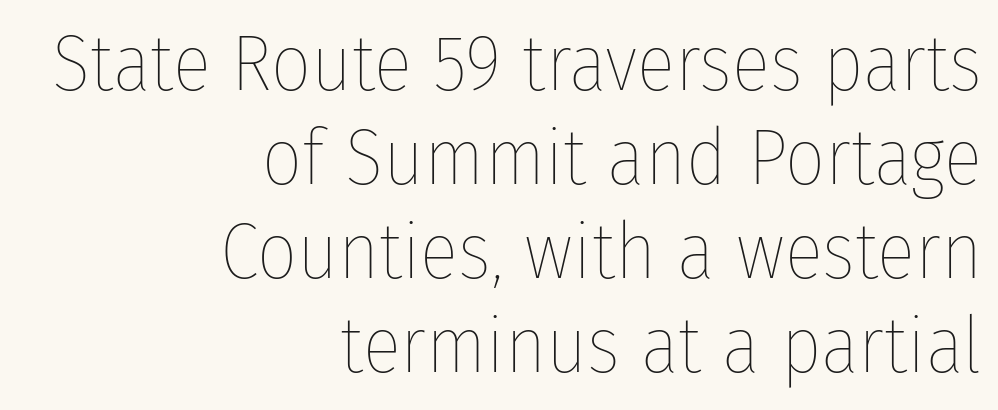
{"italic": "no", "bold": "no", "weight": "thin", "width": "condensed", "stroke_contrast": "low", "x_height": "medium", "monospaced": "no", "underline": "no", "align": "right", "line_spacing_ratio": 1.19, "letter_spacing": "normal", "letter_spacing_em": 0.0, "glyph_px": 79}
